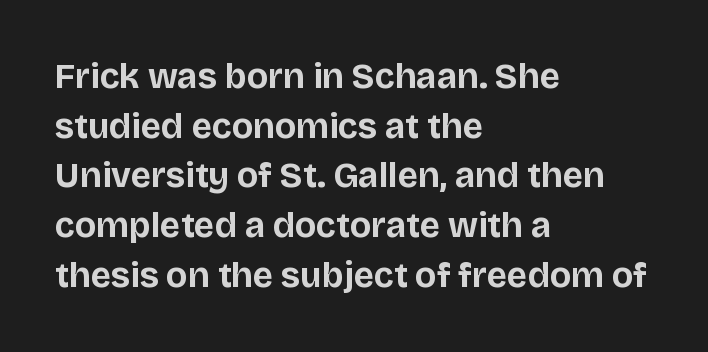
Q: Is the text bold? A: Yes.
Q: Is the text italic (slanted)? A: No, it is upright.
Q: Is the typeface a serif or a sans-serif typeface? A: Sans-serif.
Q: Is the text underlined? A: No.
Q: How is the paragraph aligned? A: Left-aligned.
Q: Is the spacing between letters normal or unusually wide? A: Normal.
Q: Is the spacing between lines tight, normal or loose? A: Normal.
Q: Width (condensed, normal, or wide)? A: Normal.
Q: Stroke contrast? A: Low.
Q: x-height? A: Large.
Q: Monospaced? A: No.
